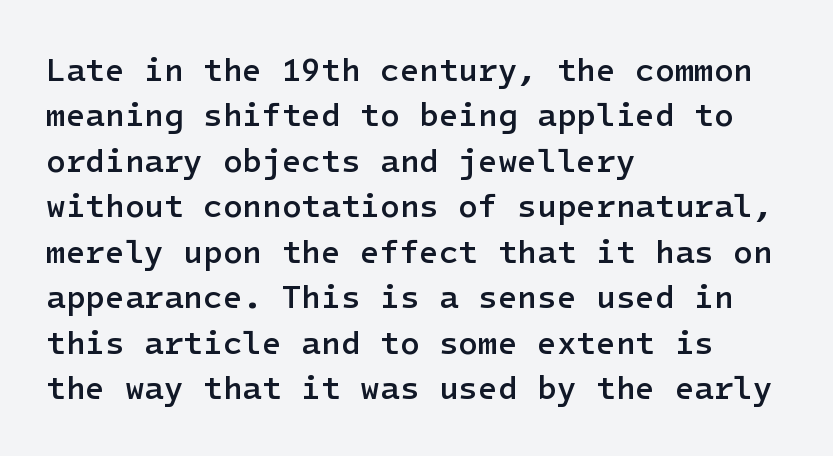
{"serif": "no", "italic": "no", "bold": "semi", "weight": "semibold", "width": "normal", "stroke_contrast": "low", "x_height": "medium", "underline": "no", "align": "left", "line_spacing": "normal", "line_spacing_ratio": 1.42, "letter_spacing": "normal", "letter_spacing_em": 0.0, "glyph_px": 32}
